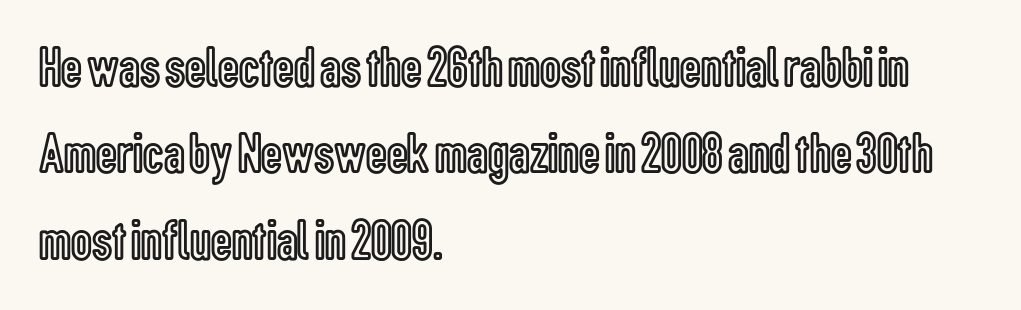
Check the space under the baseline: it is left empty. The letterforms sit shoulder to shoulder at normal distance. Regular leading. A typesetter would call this proportional, since set widths differ per character. The typesetter chose a ragged-right arrangement here.
